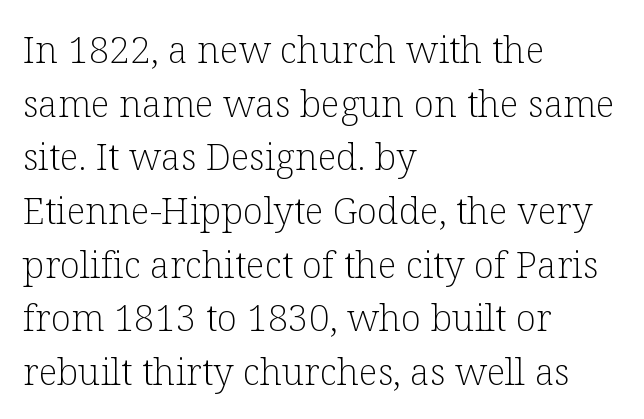
{"serif": "yes", "italic": "no", "bold": "no", "weight": "light", "width": "normal", "stroke_contrast": "low", "x_height": "medium", "monospaced": "no", "underline": "no", "align": "left", "line_spacing": "normal", "line_spacing_ratio": 1.45, "letter_spacing": "normal", "letter_spacing_em": 0.0, "glyph_px": 37}
